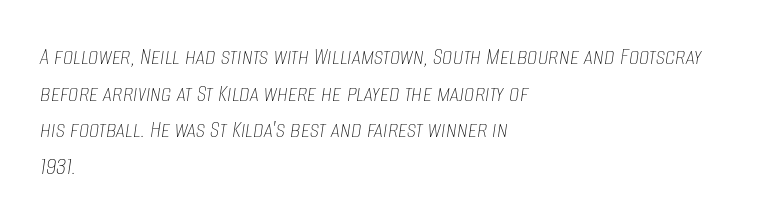
Caption: multi-line text, flush left, ragged right. Nothing heavy about these letters — not bold at all. If you measured baseline to baseline, you'd find a middling distance. Does the lettering tilt? It does — this is italic.
